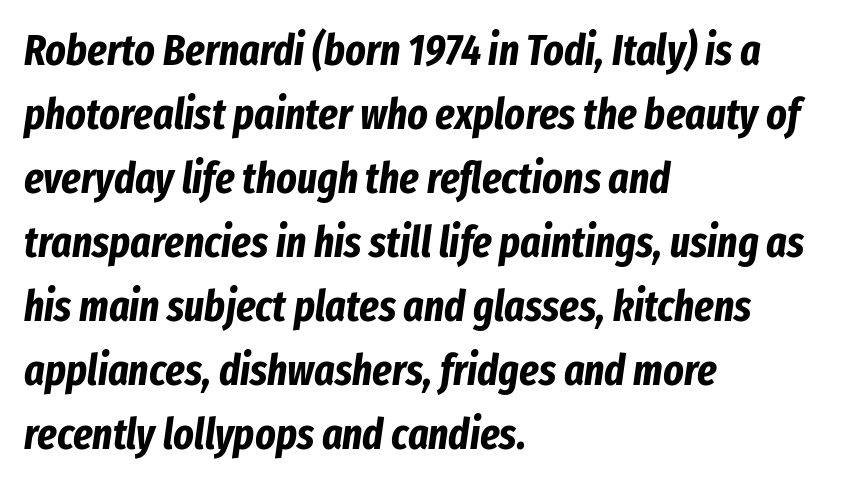
{"italic": "yes", "lean": "right", "slant_degrees": 8, "bold": "yes", "weight": "bold", "width": "condensed", "stroke_contrast": "low", "x_height": "medium", "monospaced": "no", "underline": "no", "align": "left", "line_spacing": "normal", "line_spacing_ratio": 1.49, "letter_spacing": "normal", "letter_spacing_em": 0.0, "glyph_px": 43}
